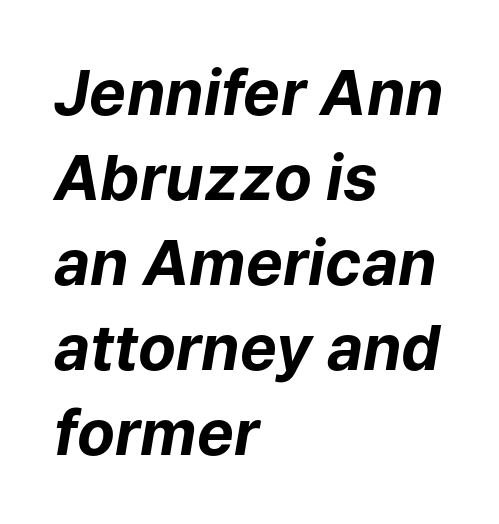
The gap between lines stays unmarked. Notice how the stems are inclined rather than vertical — that's the hallmark of italics. These lines stack with their left ends in a neat column. Here the designer chose a conventional face with non-uniform glyph widths.
